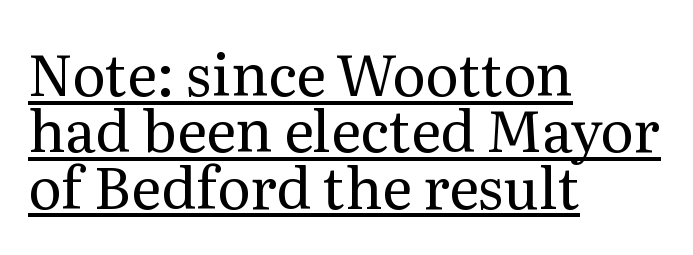
{"serif": "yes", "italic": "no", "bold": "no", "weight": "regular", "width": "normal", "stroke_contrast": "medium", "x_height": "medium", "monospaced": "no", "underline": "yes", "align": "left", "line_spacing": "tight", "line_spacing_ratio": 0.99, "letter_spacing": "normal", "letter_spacing_em": 0.0, "glyph_px": 57}
